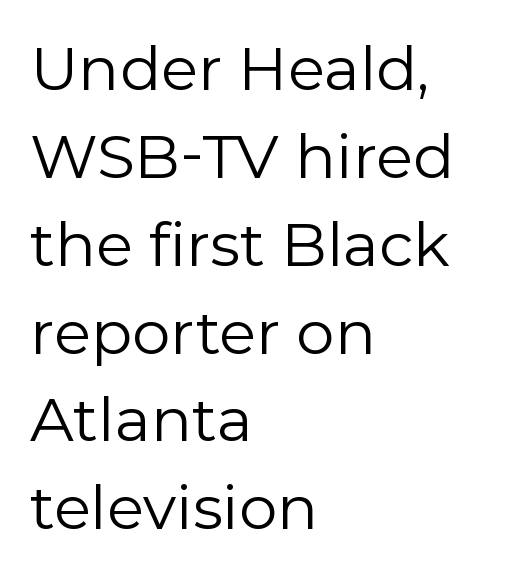
Q: Is the text bold? A: No.
Q: Is the text italic (slanted)? A: No, it is upright.
Q: Is the typeface a serif or a sans-serif typeface? A: Sans-serif.
Q: Is the text underlined? A: No.
Q: How is the paragraph aligned? A: Left-aligned.
Q: Is the spacing between letters normal or unusually wide? A: Normal.
Q: Is the spacing between lines tight, normal or loose? A: Normal.
Q: Width (condensed, normal, or wide)? A: Normal.
Q: Stroke contrast? A: Low.
Q: x-height? A: Medium.
Q: Monospaced? A: No.
